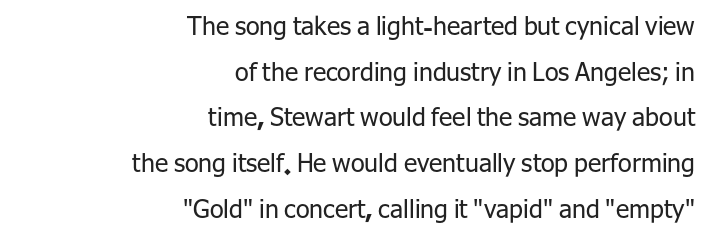
Q: Is the text bold? A: No.
Q: Is the text italic (slanted)? A: No, it is upright.
Q: Is the text underlined? A: No.
Q: How is the paragraph aligned? A: Right-aligned.
Q: Is the spacing between letters normal or unusually wide? A: Normal.
